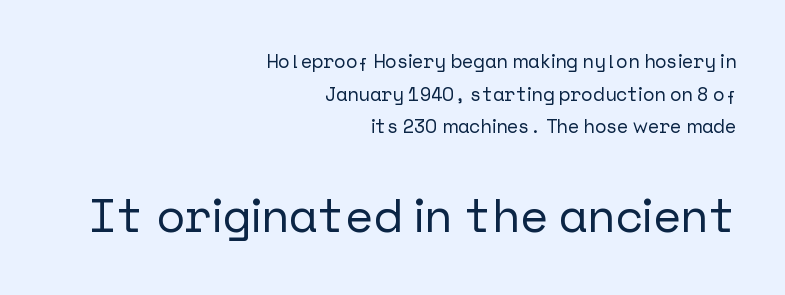
{"serif": "no", "italic": "no", "width": "normal", "stroke_contrast": "low", "x_height": "medium", "underline": "no", "align": "right", "line_spacing_ratio": 1.72, "letter_spacing": "normal", "letter_spacing_em": 0.0, "larger_block": "second", "size_ratio": 2.47, "glyph_px": 47}
